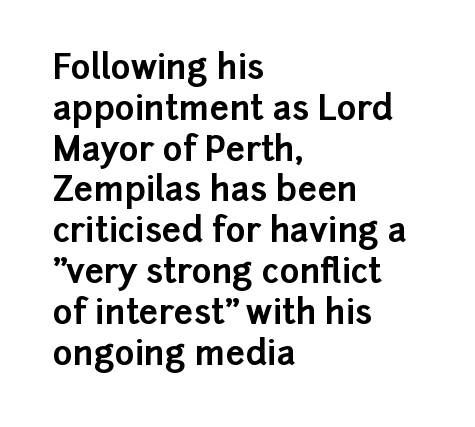
Each row of text sits above clean, open space. Varying glyph widths throughout — classic text-font behaviour. Serif or sans? Sans — the stroke terminals are bare. This is heavy type, rendered in bold. Is the letter spacing exaggerated? No — it looks like the ordinary default.
